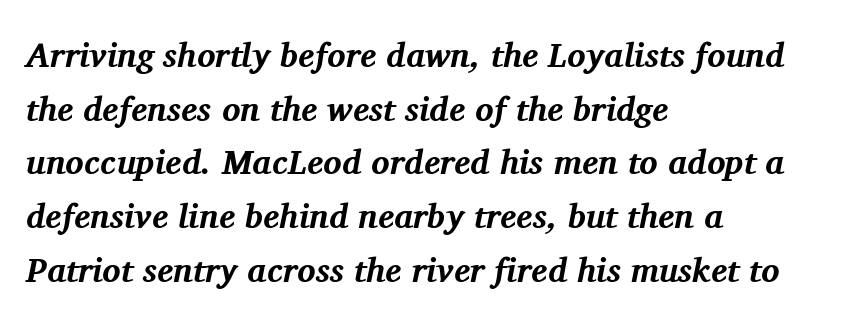
These lines are rendered in a variable-pitch font. Weight: bold. Which margin do the lines hug? The left one — the right edge is uneven. A serif font was chosen for this passage.
